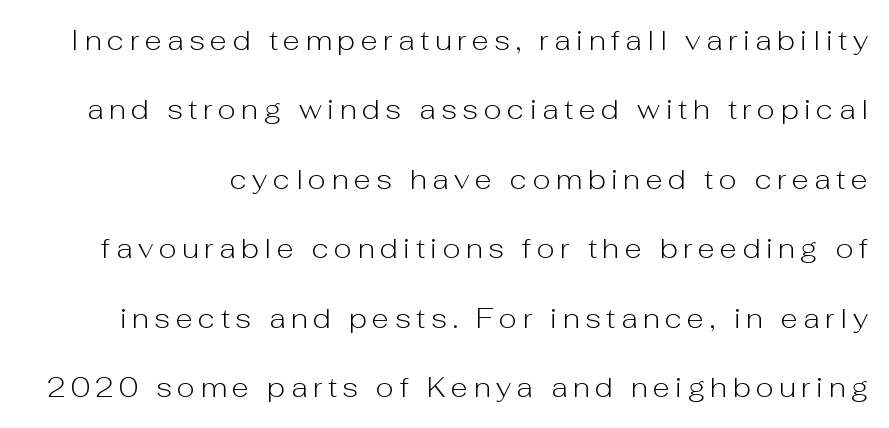
The image shows 28 px light sans-serif type, upright; set loose line spacing (2.48x), unusually wide letter spacing (+0.2 em), not underlined; low stroke contrast and a medium x-height.
